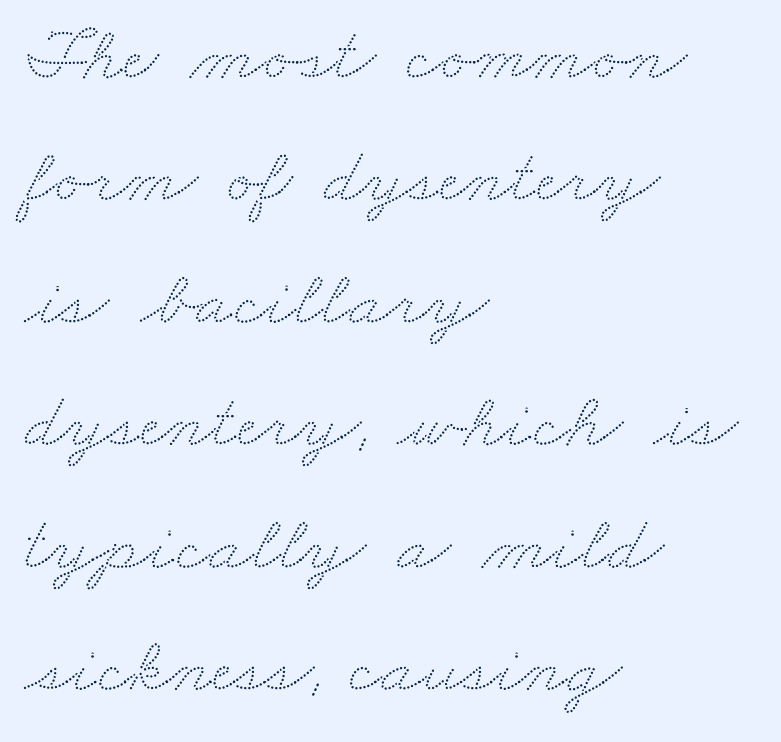
{"width": "wide", "stroke_contrast": "low", "x_height": "small", "monospaced": "no", "underline": "no", "align": "left", "line_spacing": "normal", "line_spacing_ratio": 1.57, "letter_spacing": "normal", "letter_spacing_em": 0.0, "glyph_px": 78}
